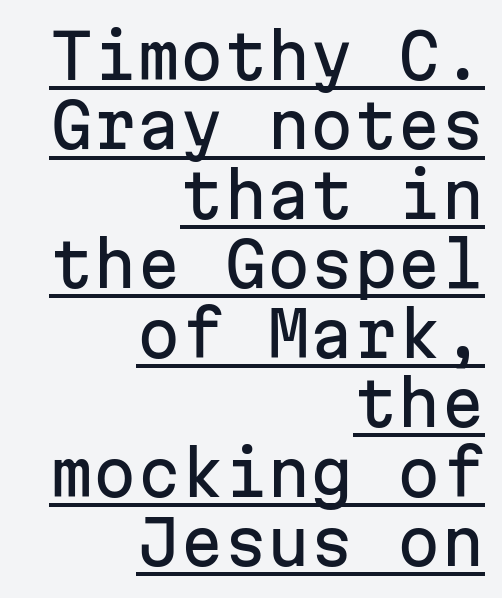
Fixed-width glyphs throughout — classic coding-font behaviour. The lettering stays uniformly vertical, giving the passage a roman look. The glyphs are accompanied by a horizontal stroke just below them. The passage shown stacks its lines with hardly any gap.
